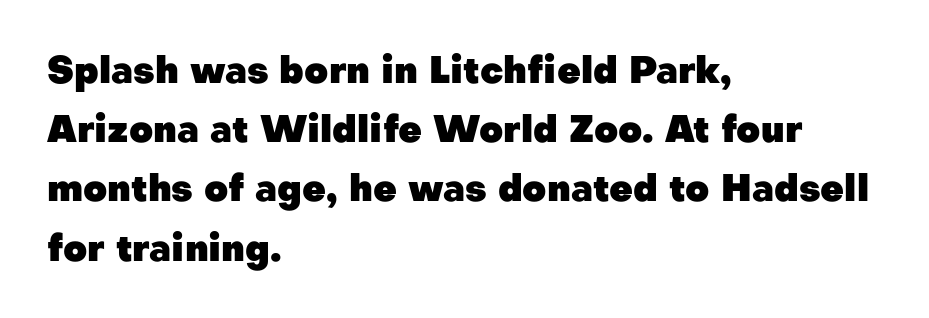
Students, observe: this is what conventionally led text looks like. The typesetter chose a ragged-right arrangement here. A typesetter would label this face a sans. These lines are rendered in a variable-pitch font.
